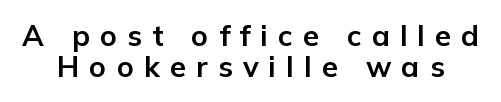
Regarding leading, the lines here are crowded together. It's the straight-up-and-down kind of type. The designer went with a sans here, leaving each stem footless. Plain, unruled lines of type. Pretty heavy lettering here — definitely bold. The letters advance in unequal steps, a hallmark of proportional type.
